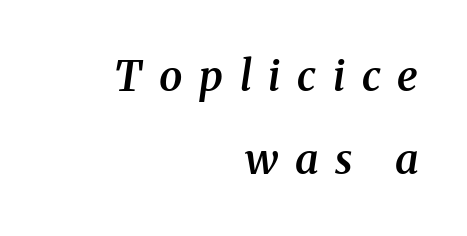
The image shows 42 px semibold serif type, italic (leaning right); set right-aligned, loose line spacing (1.98x), unusually wide letter spacing (+0.4 em), not underlined; medium stroke contrast and a medium x-height.
